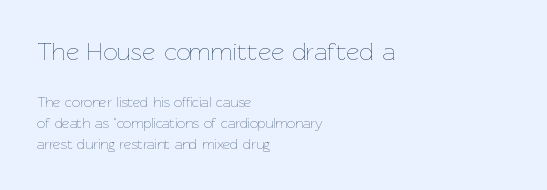
Q: Is the text bold? A: No.
Q: Is the text italic (slanted)? A: No, it is upright.
Q: Is the text underlined? A: No.
Q: How is the paragraph aligned? A: Left-aligned.
Q: Is the spacing between letters normal or unusually wide? A: Normal.
Q: Is the spacing between lines tight, normal or loose? A: Normal.
Q: Which block of text is set in a larger size, the first (top) or the second (bottom)? A: The first (top) one.
